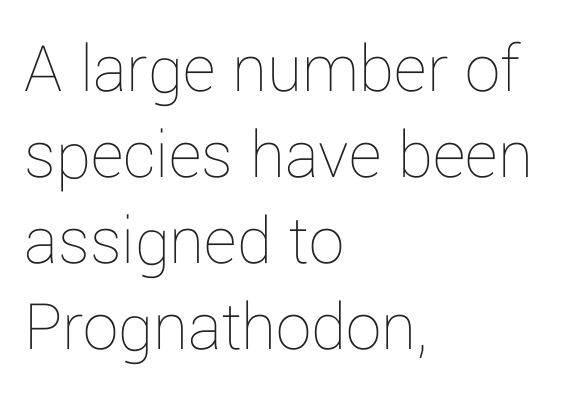
The image shows 71 px thin type, upright; set left-aligned, line spacing 1.21x, normal letter spacing, not underlined; low stroke contrast and a medium x-height.
